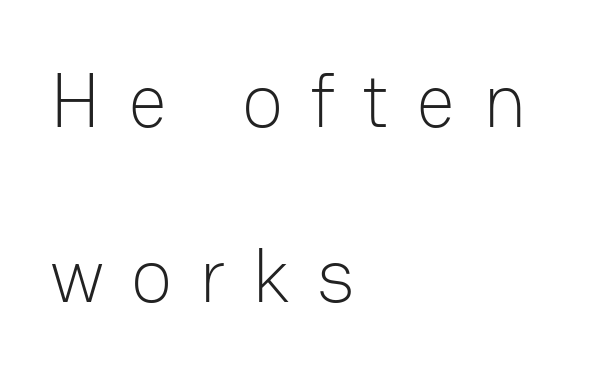
Q: Is the text bold? A: No.
Q: Is the text italic (slanted)? A: No, it is upright.
Q: Is the typeface a serif or a sans-serif typeface? A: Sans-serif.
Q: Is the text underlined? A: No.
Q: How is the paragraph aligned? A: Left-aligned.
Q: Is the spacing between letters normal or unusually wide? A: Unusually wide.
Q: Is the spacing between lines tight, normal or loose? A: Loose.
Q: Width (condensed, normal, or wide)? A: Normal.
Q: Stroke contrast? A: Low.
Q: x-height? A: Medium.
Q: Monospaced? A: No.
